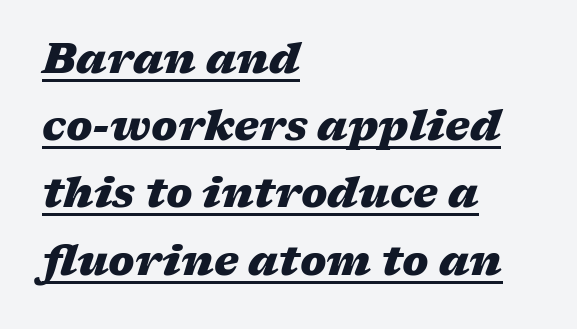
Q: Is the text bold? A: Yes.
Q: Is the text italic (slanted)? A: Yes, it leans right by about 17 degrees.
Q: Is the text underlined? A: Yes.
Q: How is the paragraph aligned? A: Left-aligned.
Q: Is the spacing between letters normal or unusually wide? A: Normal.
Q: Is the spacing between lines tight, normal or loose? A: Normal.
Q: Width (condensed, normal, or wide)? A: Wide.
Q: Stroke contrast? A: Medium.
Q: x-height? A: Medium.
Q: Monospaced? A: No.
